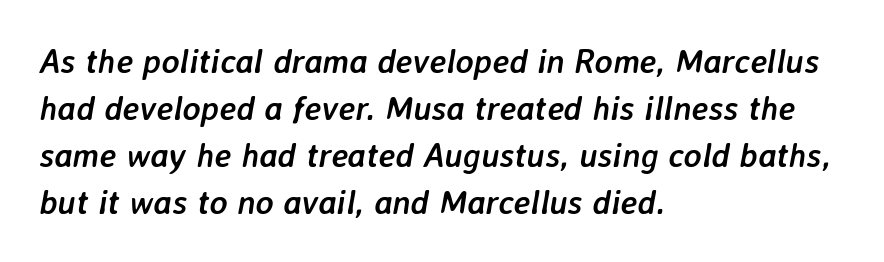
The image shows 34 px semibold type, italic (leaning right); set left-aligned, normal line spacing (1.38x), normal letter spacing, not underlined; low stroke contrast and a medium x-height.
